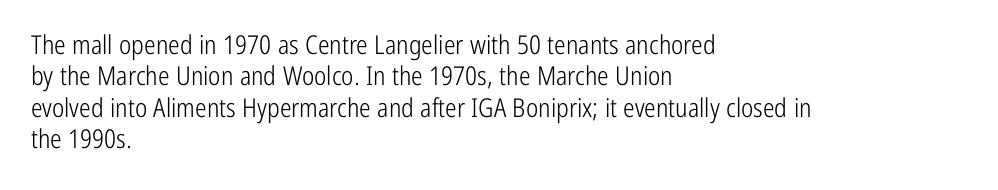
The image shows 26 px text type, upright; set left-aligned, line spacing 1.21x, normal letter spacing, not underlined.
